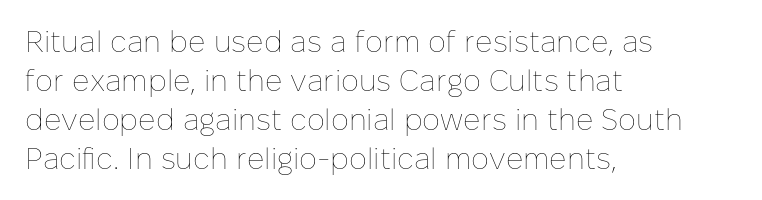
The image shows 30 px thin type, upright; set left-aligned, normal line spacing (1.3x), normal letter spacing, not underlined; low stroke contrast and a medium x-height.
